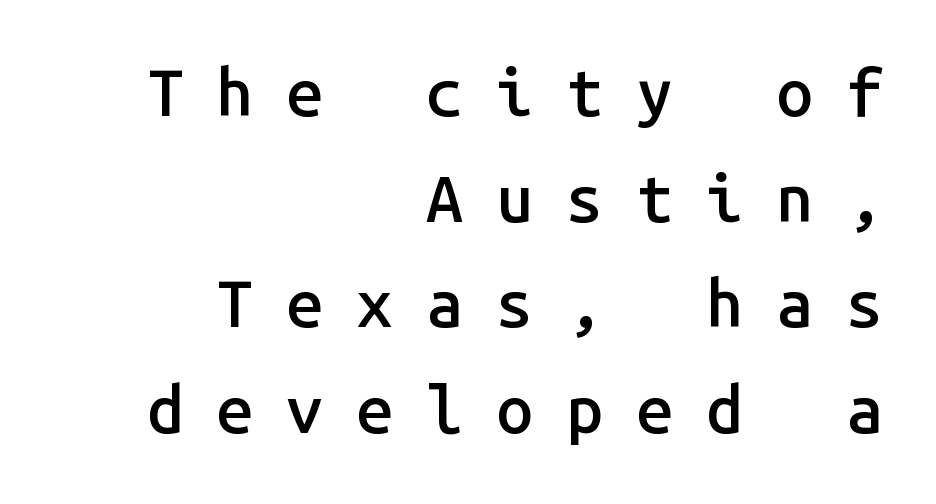
The glyphs in this specimen are sans serif. Spacing between characters has been opened up far beyond the box default. Honestly, the row spacing looks completely unremarkable. Which margin do the lines hug? The right one — the left edge is uneven. The font's upright variant was chosen for this text. The zone under the glyphs is completely vacant.
